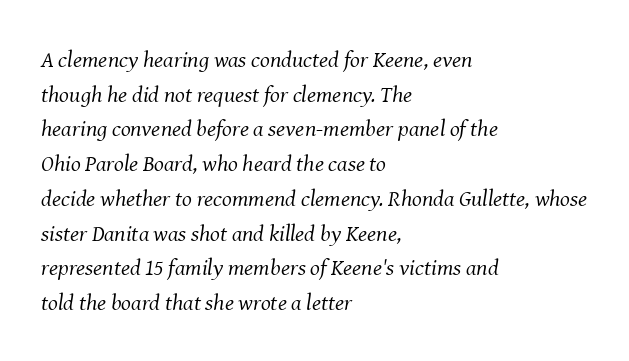
{"italic": "yes", "lean": "right", "slant_degrees": 8, "bold": "no", "underline": "no", "align": "left", "line_spacing": "normal", "line_spacing_ratio": 1.51, "letter_spacing": "normal", "letter_spacing_em": 0.0, "glyph_px": 23}
